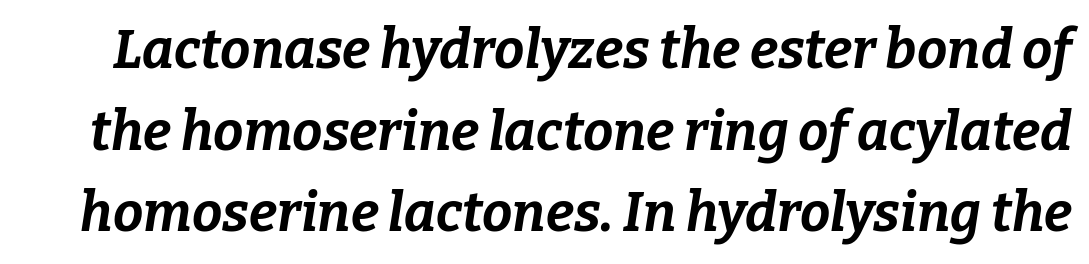
The image shows 54 px bold type, italic (leaning right); set normal line spacing (1.51x), normal letter spacing, not underlined; low stroke contrast and a medium x-height.
